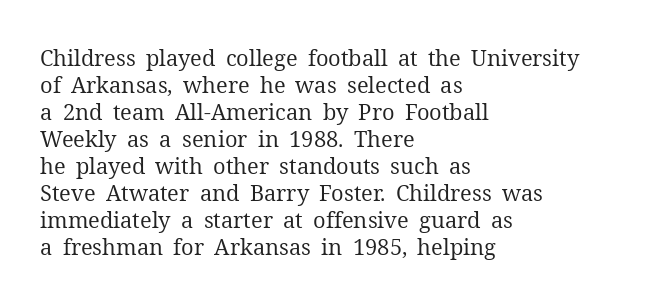
Beneath every word, the page is bare. The lettering holds an erect, upright posture throughout. Caption: face not bold, strokes unweighted. The gaps between neighbouring characters are ordinary and unremarkable.
